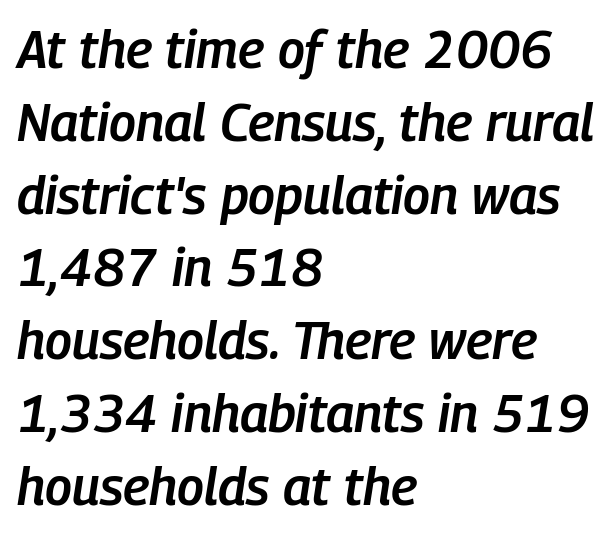
Words float on clear page, feet unadorned. The face used here is a semibold: visibly heavier than regular, lighter than bold. Observe the ordinary spacing: letters are neighbours, not strangers. A classic flush-left, rag-right setting is used for this passage.
